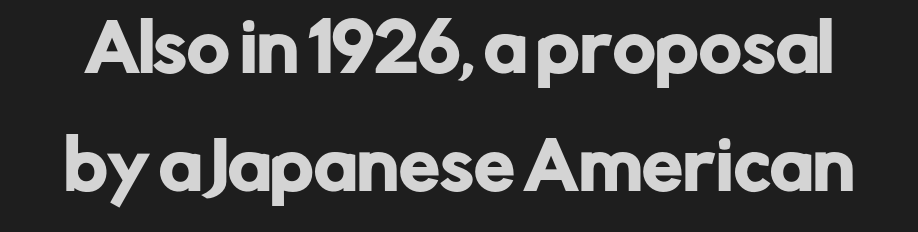
{"serif": "no", "italic": "no", "width": "normal", "stroke_contrast": "low", "x_height": "medium", "monospaced": "no", "underline": "no", "line_spacing_ratio": 1.81, "letter_spacing": "normal", "letter_spacing_em": 0.0, "glyph_px": 65}
